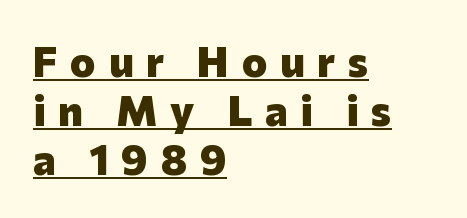
The image shows 43 px heavy sans-serif type, upright; set left-aligned, tight line spacing (1.14x), unusually wide letter spacing (+0.29 em), underlined; low stroke contrast and a medium x-height.
